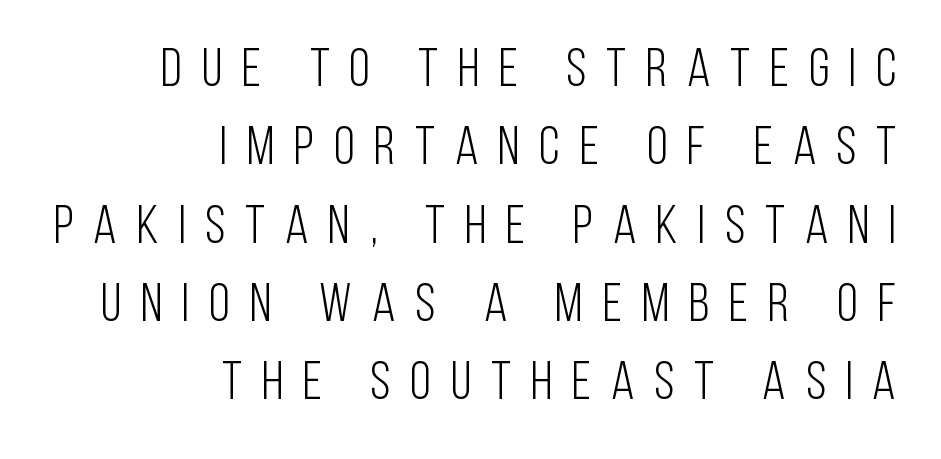
The image shows 54 px light, condensed sans-serif type, upright; set right-aligned, normal line spacing (1.45x), unusually wide letter spacing (+0.37 em), not underlined; low stroke contrast and a large x-height.
